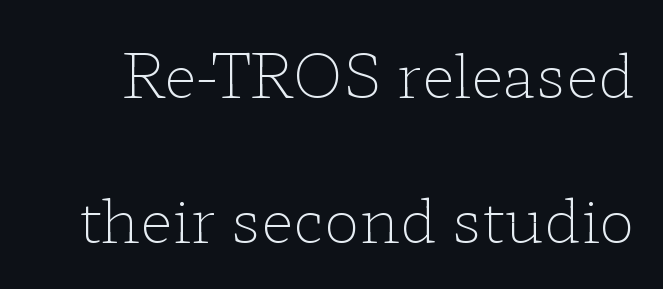
Underlining? Definitely not there. Note the varied advance widths — an 'i' is clearly narrower than an 'm'. Vertical strokes here are truly vertical. Think standard paragraph weight, or any step lighter than that.
